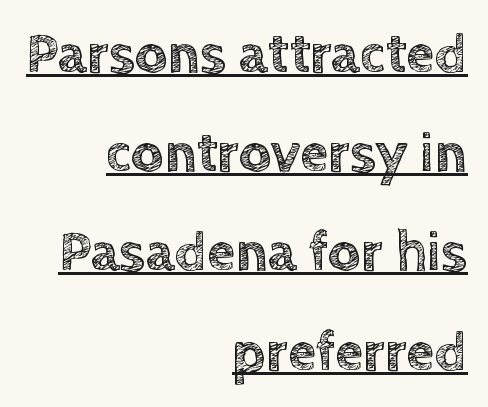
{"italic": "no", "width": "normal", "x_height": "large", "monospaced": "no", "underline": "yes", "align": "right", "line_spacing_ratio": 1.74, "letter_spacing": "normal", "letter_spacing_em": 0.0, "glyph_px": 57}
